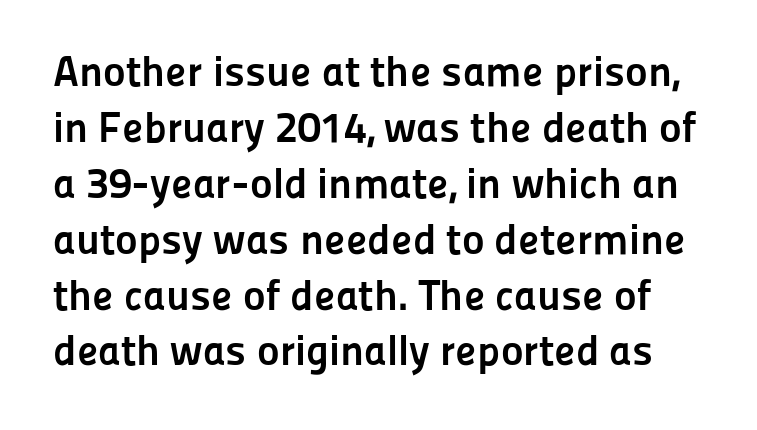
Q: Is the text bold? A: Yes.
Q: Is the text italic (slanted)? A: No, it is upright.
Q: Is the typeface a serif or a sans-serif typeface? A: Sans-serif.
Q: Is the text underlined? A: No.
Q: Is the spacing between letters normal or unusually wide? A: Normal.
Q: Is the spacing between lines tight, normal or loose? A: Normal.
Q: Width (condensed, normal, or wide)? A: Normal.
Q: Stroke contrast? A: Low.
Q: x-height? A: Medium.
Q: Monospaced? A: No.
